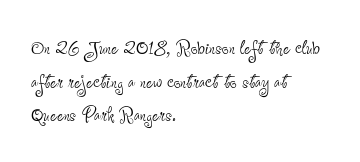
{"bold": "no", "underline": "no", "align": "left", "line_spacing": "normal", "line_spacing_ratio": 1.4, "letter_spacing": "normal", "letter_spacing_em": 0.0, "glyph_px": 24}
